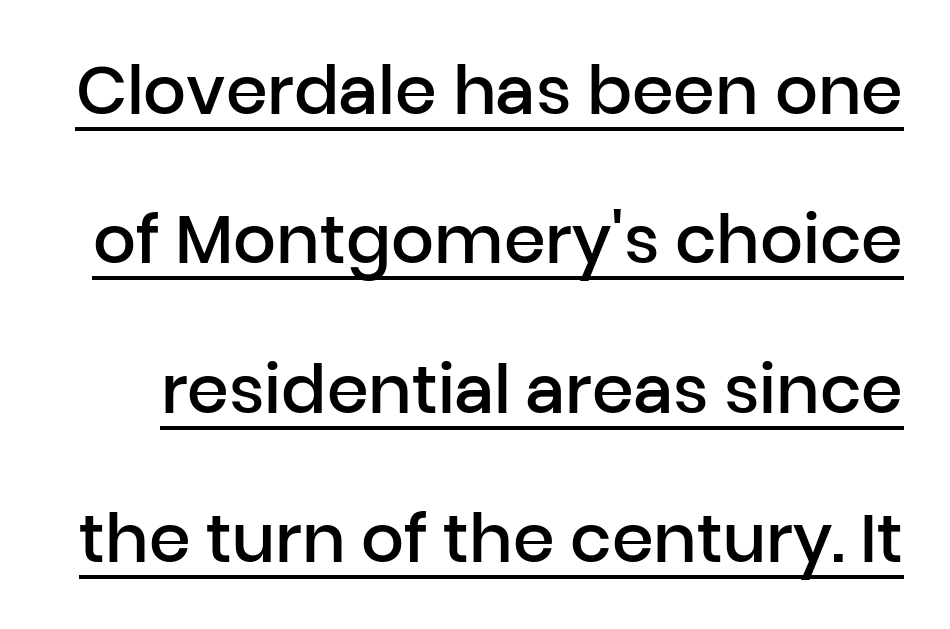
The image shows 67 px semibold sans-serif type, upright; set loose line spacing (2.23x), normal letter spacing, underlined; low stroke contrast and a medium x-height.
